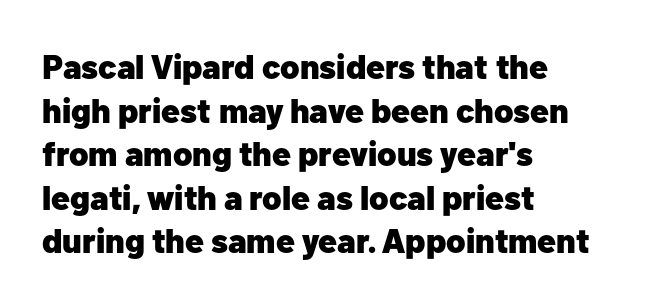
Unlike a traditional serif, this face leaves its strokes unadorned. Visually the block forms a straight wall on the left and a jagged coastline on the right. Caption: standard tracking, unaltered. Successive baselines arrive at the customary interval. Its strokes are broad and dark, the hallmark of bold type.
